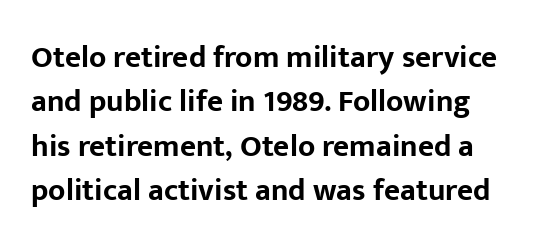
{"serif": "no", "italic": "no", "bold": "yes", "weight": "bold", "width": "normal", "stroke_contrast": "low", "x_height": "medium", "monospaced": "no", "underline": "no", "line_spacing": "normal", "line_spacing_ratio": 1.43, "letter_spacing": "normal", "letter_spacing_em": 0.0, "glyph_px": 31}
